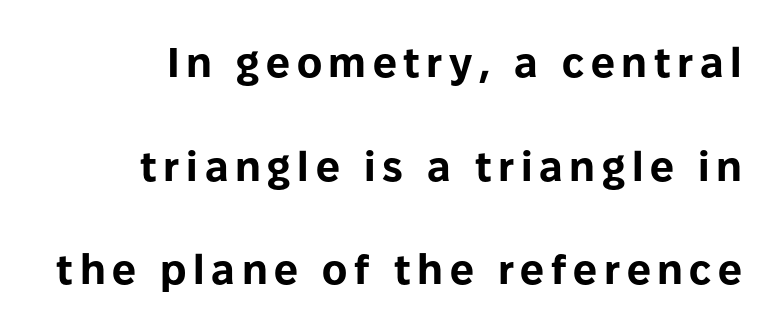
Q: Is the text bold? A: Yes.
Q: Is the text italic (slanted)? A: No, it is upright.
Q: Is the typeface a serif or a sans-serif typeface? A: Sans-serif.
Q: Is the text underlined? A: No.
Q: Is the spacing between lines tight, normal or loose? A: Loose.
Q: Width (condensed, normal, or wide)? A: Normal.
Q: Stroke contrast? A: Low.
Q: x-height? A: Medium.
Q: Monospaced? A: No.
